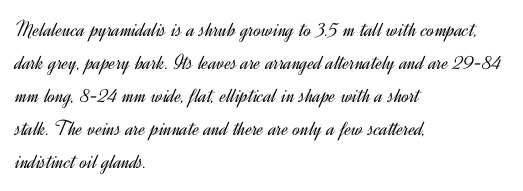
In terms of leading, this rendering sits right in the middle. Stems here are at most as thick as an everyday book face. Letter spacing: default.
